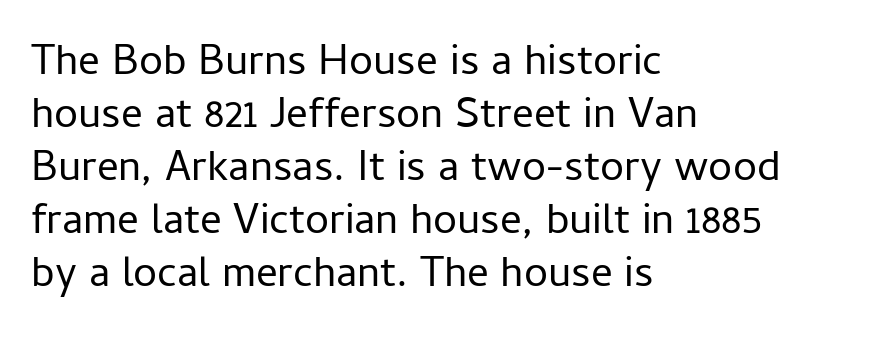
Is the type heavy? It reads as light-to-regular instead. A typesetter would call this proportional, since set widths differ per character. The rendering anchors every line to the left-hand side. Does the lettering tilt? It doesn't — this is upright.
